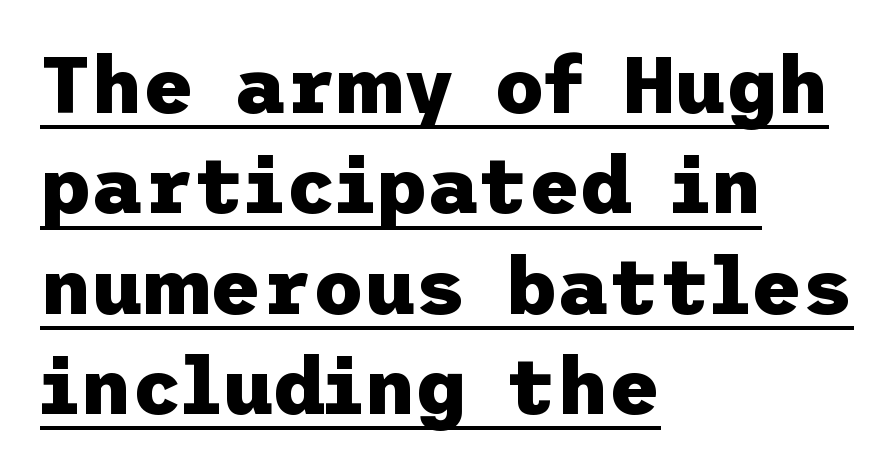
The image shows 79 px heavy sans-serif type, upright; set left-aligned, normal line spacing (1.27x), normal letter spacing, underlined; low stroke contrast and a medium x-height.
